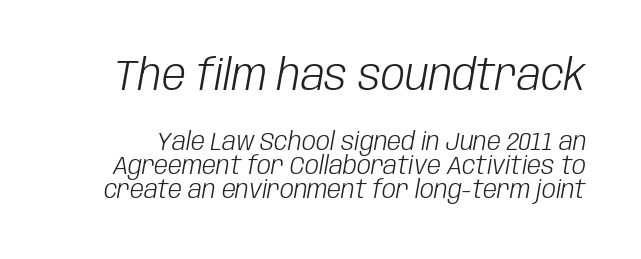
Compared with typical paragraphs, the rows here are closer together. The rendering shrinks the type as you move from the upper chunk to the lower. Spacing between characters is what you'd get straight out of the box. Notice how the stems are inclined rather than vertical — that's the hallmark of italics. The strokes are not fattened; the text isn't bold.
